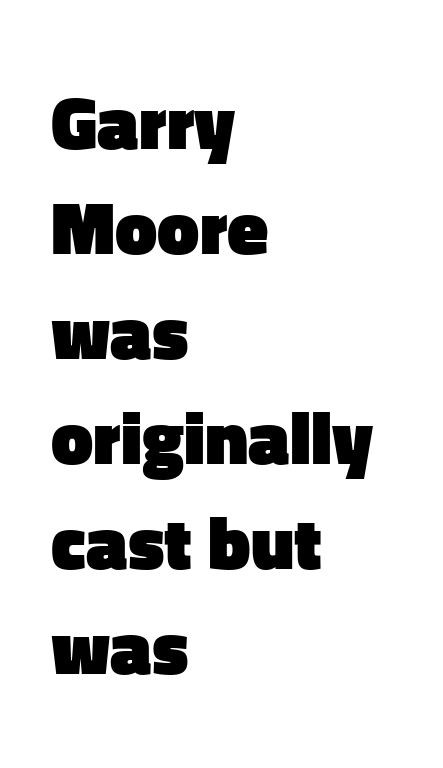
The image shows 75 px heavy sans-serif type, upright; set left-aligned, normal line spacing (1.4x), normal letter spacing, not underlined; low stroke contrast and a medium x-height.
